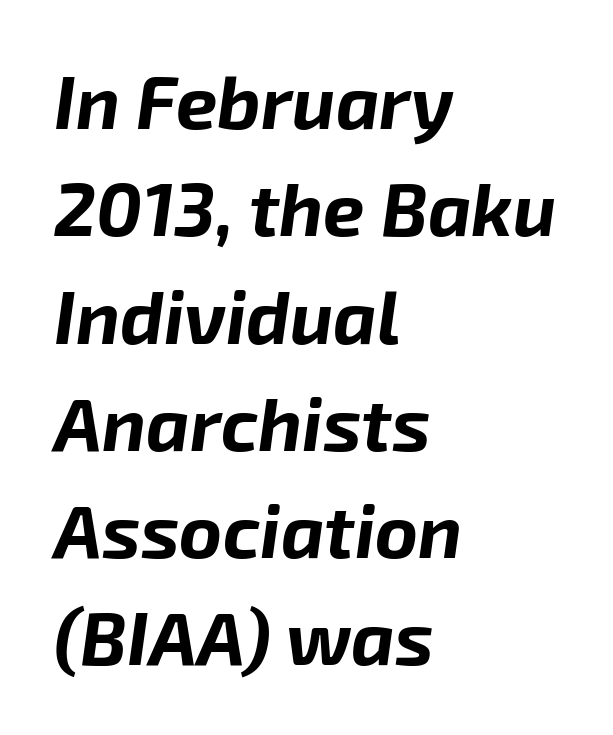
Q: Is the text bold? A: Yes.
Q: Is the text italic (slanted)? A: Yes, it leans right by about 8 degrees.
Q: Is the text underlined? A: No.
Q: How is the paragraph aligned? A: Left-aligned.
Q: Is the spacing between letters normal or unusually wide? A: Normal.
Q: Is the spacing between lines tight, normal or loose? A: Normal.
Q: Width (condensed, normal, or wide)? A: Normal.
Q: Stroke contrast? A: Low.
Q: x-height? A: Medium.
Q: Monospaced? A: No.
